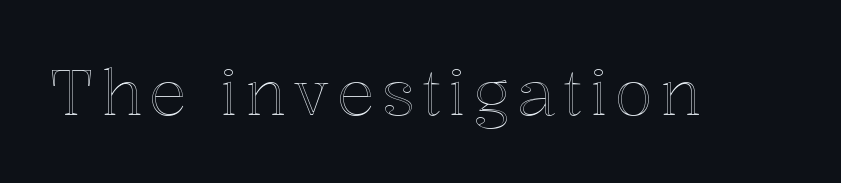
The image shows 63 px text type, upright; set not underlined; a medium x-height.
